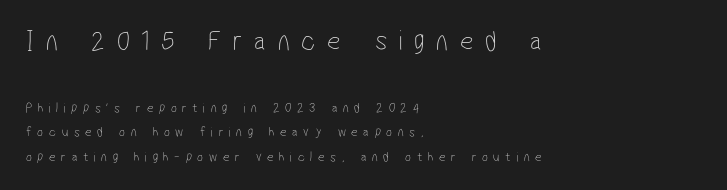
The letters are spread apart with noticeably loose tracking. Check where the strokes stop: nothing finishes them off — pure sans. Summary of weight: not heavy and not bold. Words float on clear page, feet unadorned. Whoever set this made the first block the dominant, larger element. The passage shown is typed in a proportional face where columns would drift.
